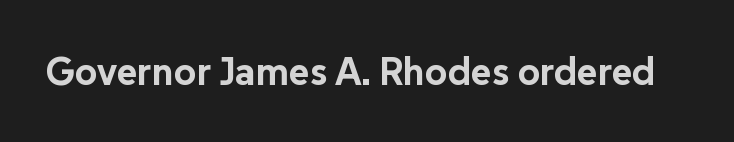
The image shows 39 px bold sans-serif type, upright; set normal letter spacing, not underlined; low stroke contrast and a medium x-height.
